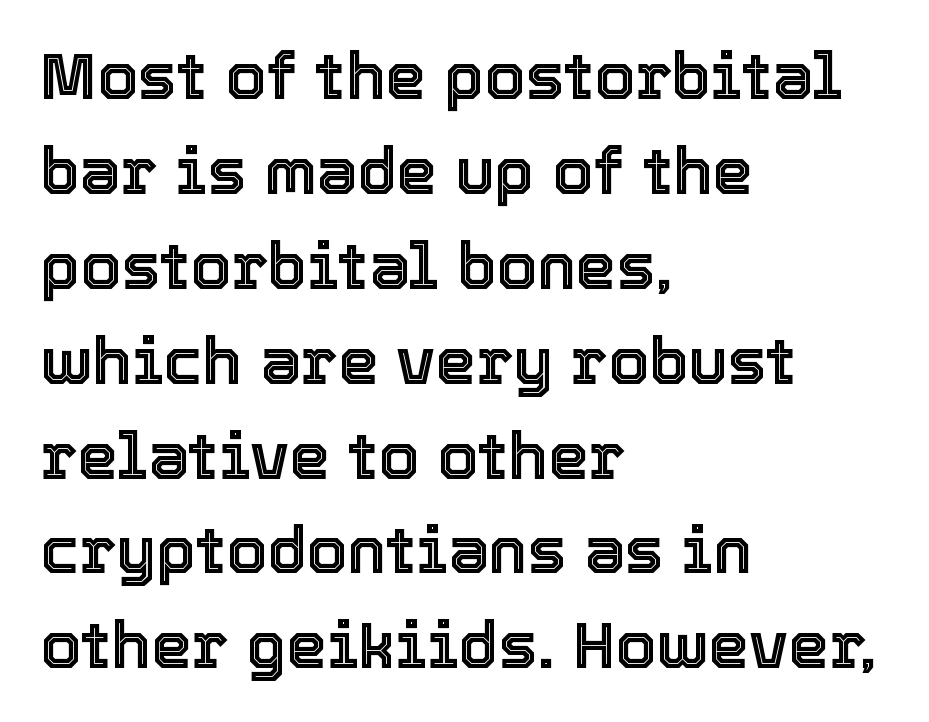
Vertically, the passage feels balanced, rows spaced as you'd expect. Ascenders rise straight up at ninety degrees. The passage shown is not underscored anywhere. A typesetter would call this proportional, since set widths differ per character. There is no visible air inserted between adjacent glyphs. In CSS terms this would be text-align: left.
